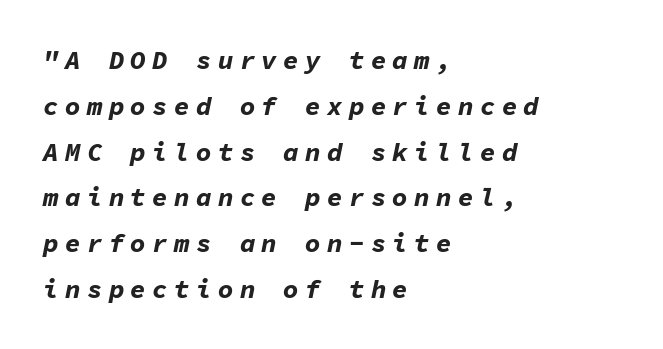
The image shows 26 px bold type, italic (leaning right); set left-aligned, line spacing 1.76x, unusually wide letter spacing (+0.24 em), not underlined.
